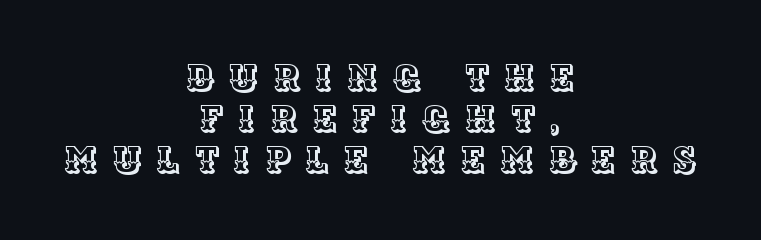
Q: Is the text italic (slanted)? A: No, it is upright.
Q: Is the text underlined? A: No.
Q: How is the paragraph aligned? A: Centered.
Q: Is the spacing between letters normal or unusually wide? A: Unusually wide.
Q: Is the spacing between lines tight, normal or loose? A: Tight.
Q: Width (condensed, normal, or wide)? A: Normal.
Q: x-height? A: Large.
Q: Monospaced? A: No.
